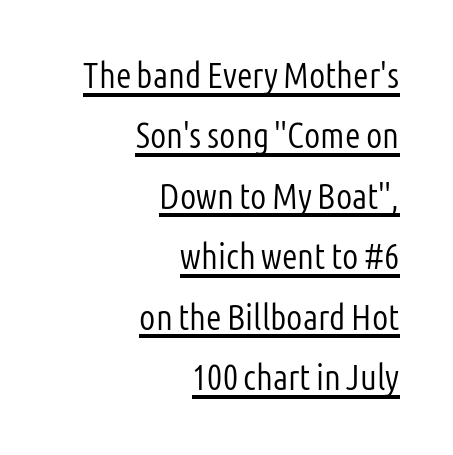
The image shows 36 px light, condensed sans-serif type, upright; set right-aligned, normal line spacing (1.68x), normal letter spacing, underlined; low stroke contrast and a medium x-height.
